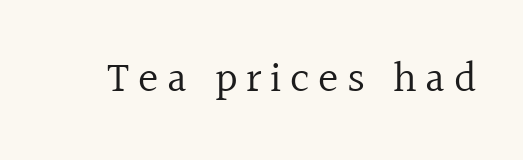
Q: Is the text bold? A: No.
Q: Is the text italic (slanted)? A: No, it is upright.
Q: Is the typeface a serif or a sans-serif typeface? A: Serif.
Q: Is the text underlined? A: No.
Q: Is the spacing between letters normal or unusually wide? A: Unusually wide.
Q: Width (condensed, normal, or wide)? A: Normal.
Q: x-height? A: Medium.
Q: Monospaced? A: No.
